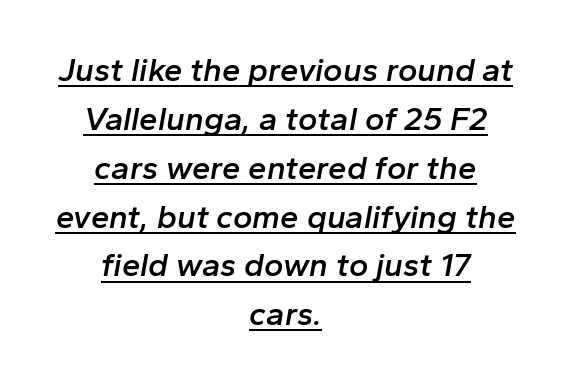
{"italic": "yes", "lean": "right", "slant_degrees": 10, "bold": "semi", "weight": "semibold", "width": "normal", "stroke_contrast": "low", "x_height": "medium", "monospaced": "no", "underline": "yes", "align": "center", "line_spacing": "normal", "line_spacing_ratio": 1.48, "letter_spacing": "normal", "letter_spacing_em": 0.0, "glyph_px": 33}
